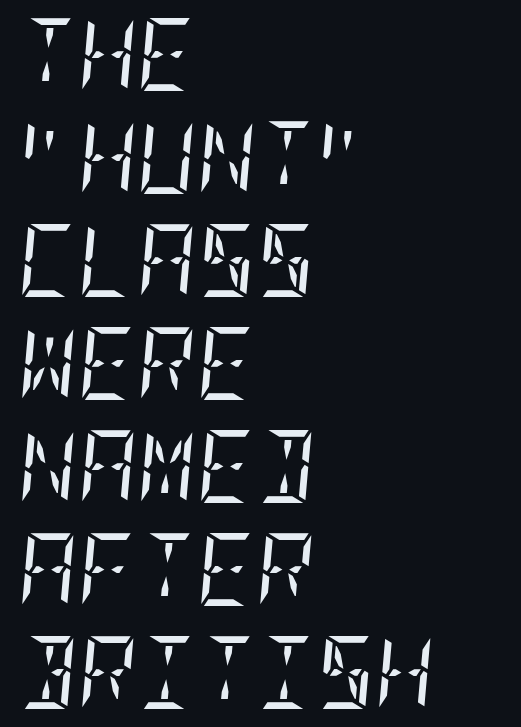
Q: Is the text bold? A: No.
Q: Is the text italic (slanted)? A: Yes, it leans right by about 5 degrees.
Q: Is the typeface a serif or a sans-serif typeface? A: Serif.
Q: Is the text underlined? A: No.
Q: How is the paragraph aligned? A: Left-aligned.
Q: Is the spacing between letters normal or unusually wide? A: Normal.
Q: Is the spacing between lines tight, normal or loose? A: Normal.
Q: Width (condensed, normal, or wide)? A: Condensed.
Q: Stroke contrast? A: Low.
Q: x-height? A: Large.
